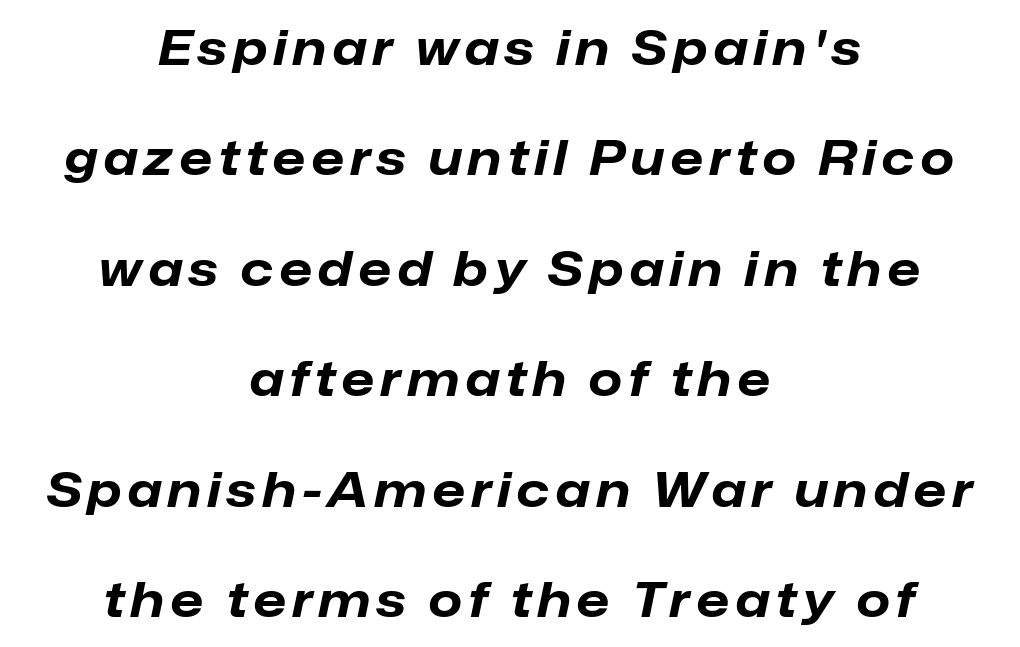
The image shows 48 px bold type, italic (leaning right); set centered, loose line spacing (2.3x), not underlined; low stroke contrast and a medium x-height.
